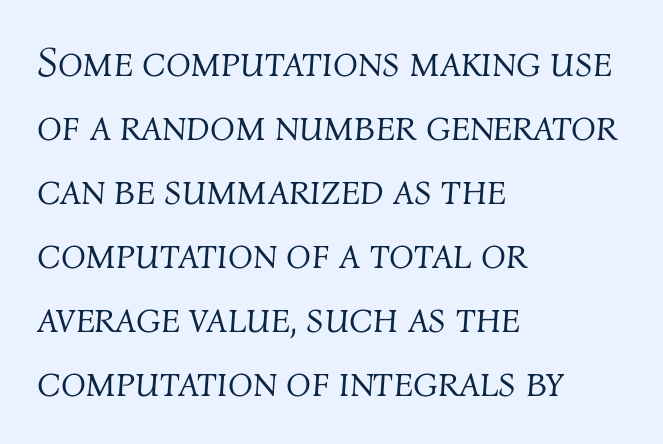
Q: Is the text bold? A: No.
Q: Is the text italic (slanted)? A: Yes, it leans right by about 4 degrees.
Q: Is the text underlined? A: No.
Q: How is the paragraph aligned? A: Left-aligned.
Q: Is the spacing between letters normal or unusually wide? A: Normal.
Q: Is the spacing between lines tight, normal or loose? A: Normal.
Q: Width (condensed, normal, or wide)? A: Normal.
Q: Stroke contrast? A: Medium.
Q: x-height? A: Medium.
Q: Monospaced? A: No.
